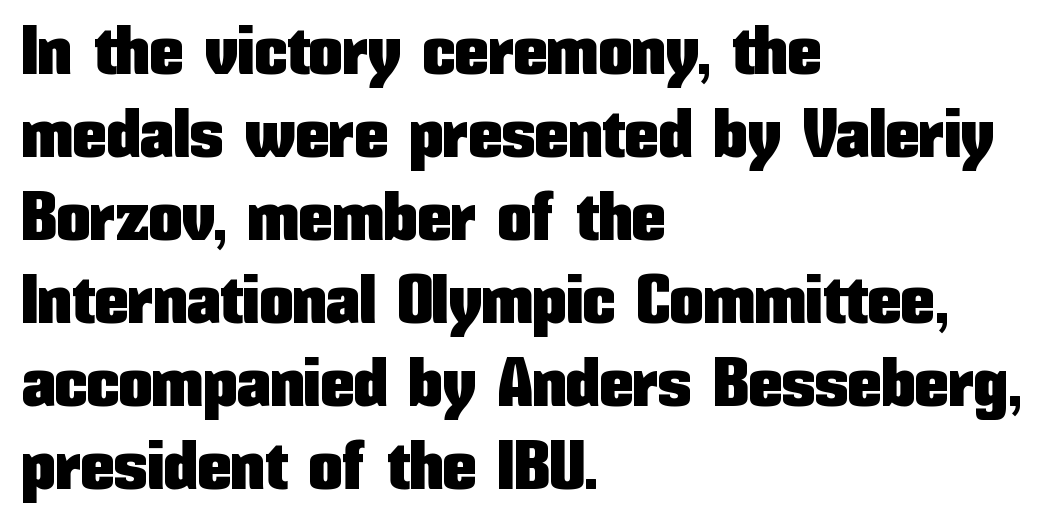
Grotesque or geometric, the face here clearly has no serifs. Short and long lines alike share a common starting point at left. The line texture is even and compact thanks to regular tracking. Italic? Not at all — the glyphs are vertical.
